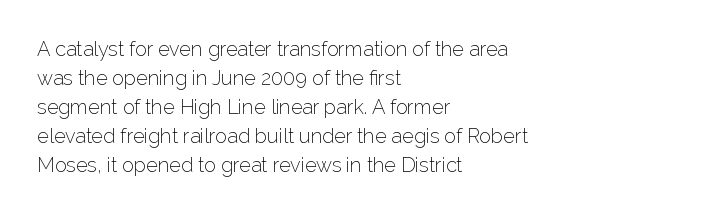
Q: Is the text bold? A: No.
Q: Is the text italic (slanted)? A: No, it is upright.
Q: Is the text underlined? A: No.
Q: How is the paragraph aligned? A: Left-aligned.
Q: Is the spacing between letters normal or unusually wide? A: Normal.
Q: Is the spacing between lines tight, normal or loose? A: Normal.
